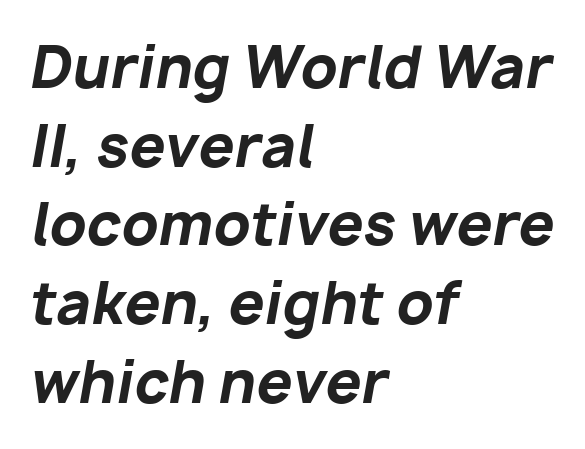
Descender tails drop into unmarked territory. Does the lettering tilt? It does — this is italic. In terms of leading, this rendering sits right in the middle. Nothing unusual about the tracking: characters are spaced as the font intends.
